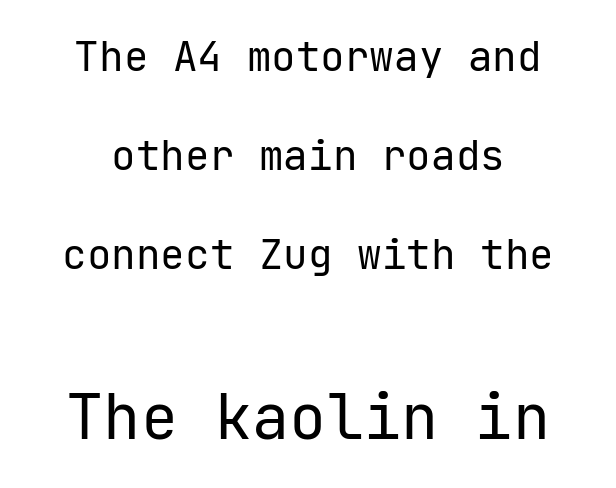
Q: Is the text bold? A: No.
Q: Is the text italic (slanted)? A: No, it is upright.
Q: Is the typeface a serif or a sans-serif typeface? A: Sans-serif.
Q: Is the text underlined? A: No.
Q: How is the paragraph aligned? A: Centered.
Q: Is the spacing between letters normal or unusually wide? A: Normal.
Q: Is the spacing between lines tight, normal or loose? A: Loose.
Q: Which block of text is set in a larger size, the first (top) or the second (bottom)? A: The second (bottom) one.
Q: Width (condensed, normal, or wide)? A: Normal.
Q: Stroke contrast? A: Low.
Q: x-height? A: Medium.
Q: Monospaced? A: Yes.
